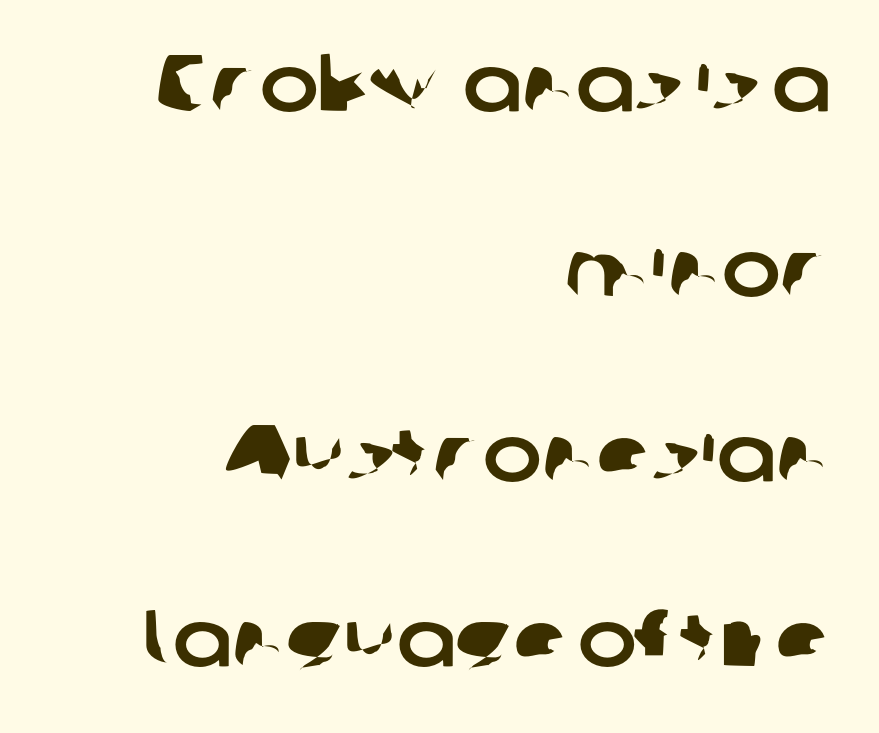
{"serif": "no", "width": "normal", "stroke_contrast": "low", "x_height": "medium", "monospaced": "no", "underline": "no", "align": "right", "line_spacing": "loose", "line_spacing_ratio": 2.34, "letter_spacing": "normal", "letter_spacing_em": 0.0, "glyph_px": 79}
